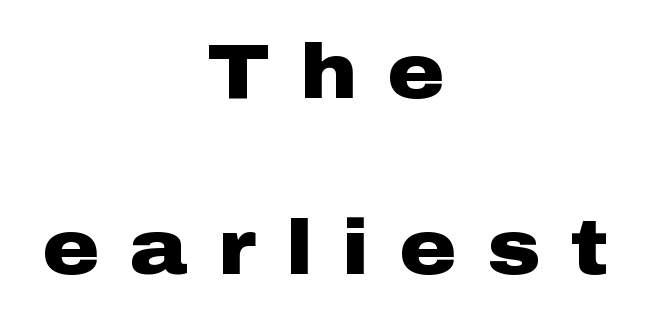
Caption: bold face, heavy strokes. Horizontal bands of white between lines are thick stripes. The letterforms stand isolated, each surrounded by extra space. Note the varied advance widths — an 'i' is clearly narrower than an 'm'.
